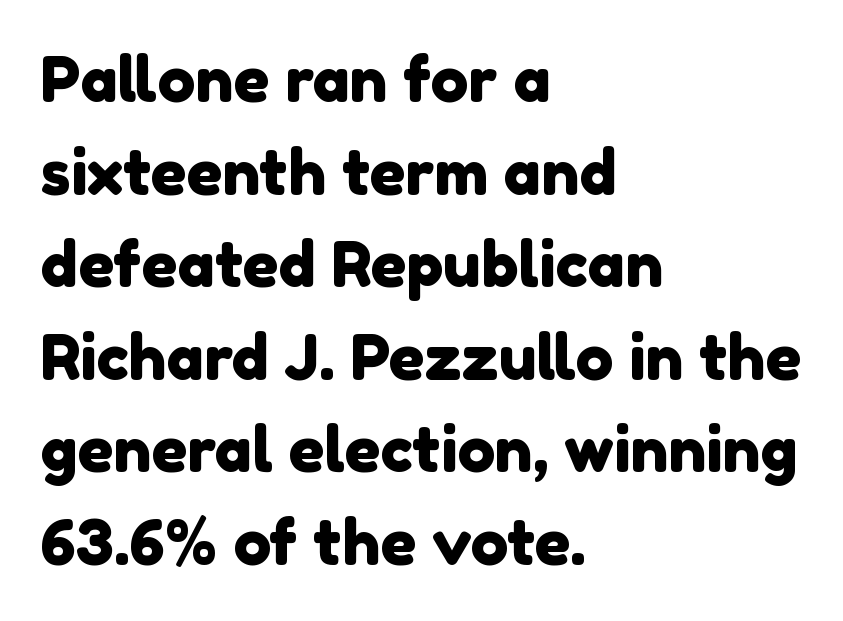
The image shows 63 px sans-serif type; set left-aligned, normal line spacing (1.47x), normal letter spacing, not underlined; a medium x-height.
